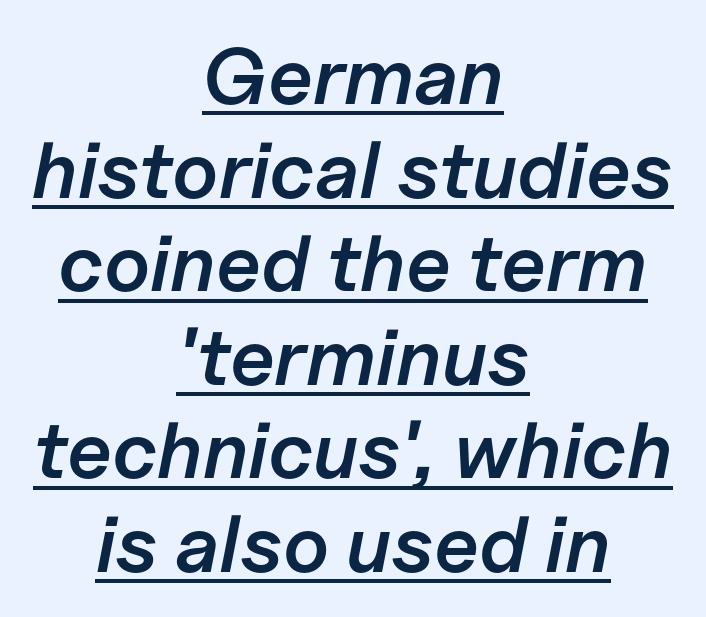
{"italic": "yes", "lean": "right", "slant_degrees": 11, "bold": "semi", "weight": "semibold", "width": "normal", "stroke_contrast": "low", "x_height": "medium", "monospaced": "no", "underline": "yes", "align": "center", "line_spacing_ratio": 1.17, "letter_spacing": "normal", "letter_spacing_em": 0.0, "glyph_px": 80}
